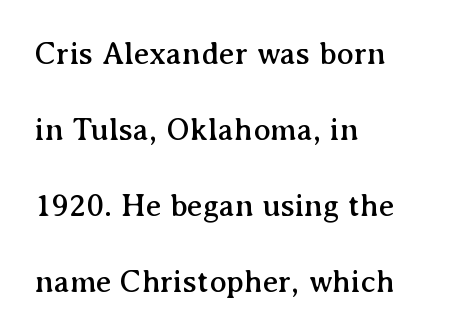
The image shows 32 px serif type, upright; set left-aligned, loose line spacing (2.38x), normal letter spacing, not underlined; medium stroke contrast and a medium x-height.
